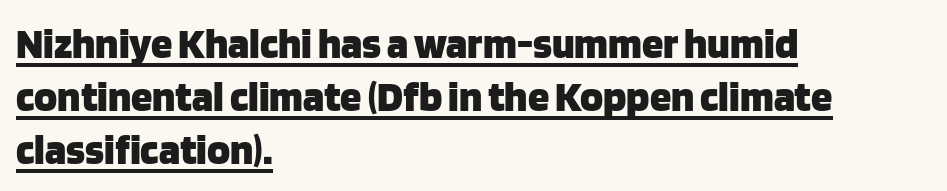
The image shows 43 px heavy sans-serif type, upright; set left-aligned, line spacing 1.23x, normal letter spacing, underlined; low stroke contrast and a large x-height.
